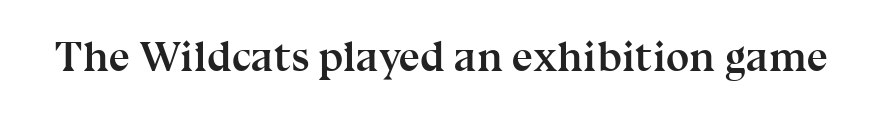
{"serif": "yes", "italic": "no", "bold": "yes", "weight": "semibold", "width": "normal", "stroke_contrast": "medium", "x_height": "medium", "monospaced": "no", "underline": "no", "letter_spacing": "normal", "letter_spacing_em": 0.0, "glyph_px": 42}
